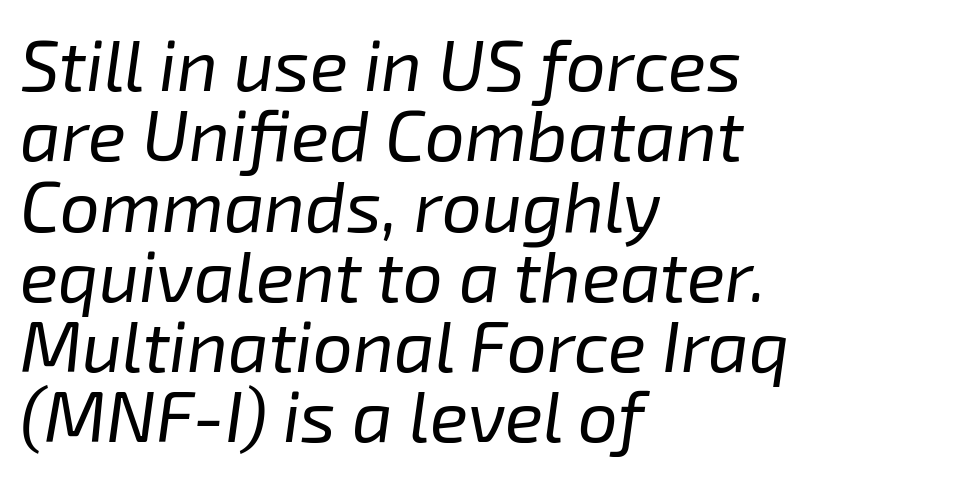
Line spacing here is tight. Weight: not bold — regular or lighter. Looking at the ascenders, they clearly lean. Lines of text with bare space underneath. Character widths vary here, with narrow letters taking less room than wide ones. Nothing unusual about the tracking: characters are spaced as the font intends.
